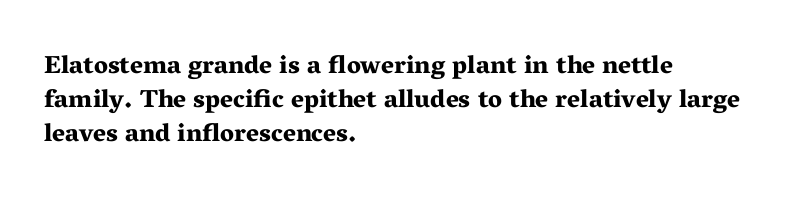
Q: Is the text bold? A: Yes.
Q: Is the text italic (slanted)? A: No, it is upright.
Q: Is the text underlined? A: No.
Q: How is the paragraph aligned? A: Left-aligned.
Q: Is the spacing between letters normal or unusually wide? A: Normal.
Q: Is the spacing between lines tight, normal or loose? A: Normal.
